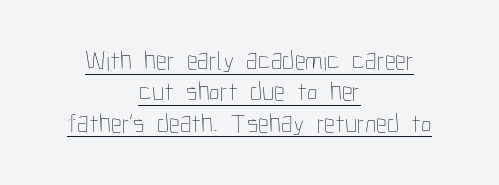
Q: Is the text bold? A: No.
Q: Is the text italic (slanted)? A: No, it is upright.
Q: Is the text underlined? A: Yes.
Q: How is the paragraph aligned? A: Centered.
Q: Is the spacing between letters normal or unusually wide? A: Normal.
